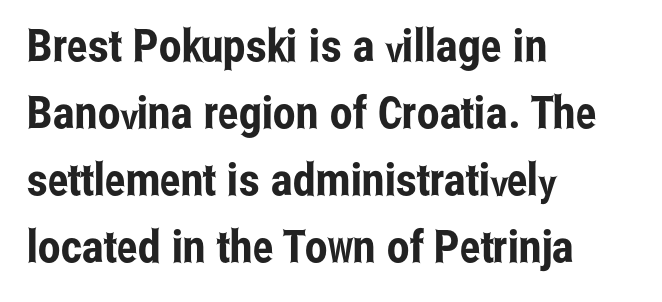
The image shows 45 px condensed sans-serif type, upright; set left-aligned, normal line spacing (1.49x), normal letter spacing, not underlined; low stroke contrast and a medium x-height.
